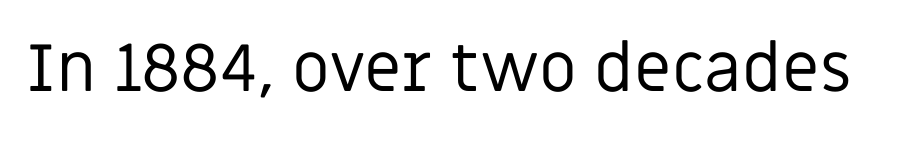
Q: Is the text bold? A: No.
Q: Is the text italic (slanted)? A: No, it is upright.
Q: Is the typeface a serif or a sans-serif typeface? A: Sans-serif.
Q: Is the text underlined? A: No.
Q: Is the spacing between letters normal or unusually wide? A: Normal.
Q: Width (condensed, normal, or wide)? A: Normal.
Q: Stroke contrast? A: Low.
Q: x-height? A: Large.
Q: Monospaced? A: No.
